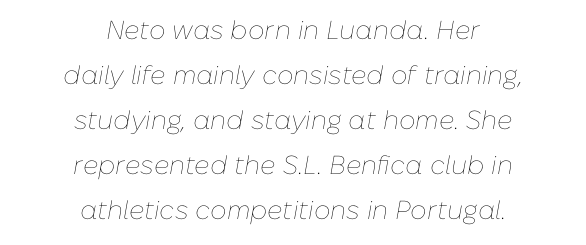
These lines were composed using italics. Weight: not bold — regular or lighter. Letters rest on an invisible, unmarked baseline. One-word summary of the alignment: center. A typesetter would call this zero additional tracking.
